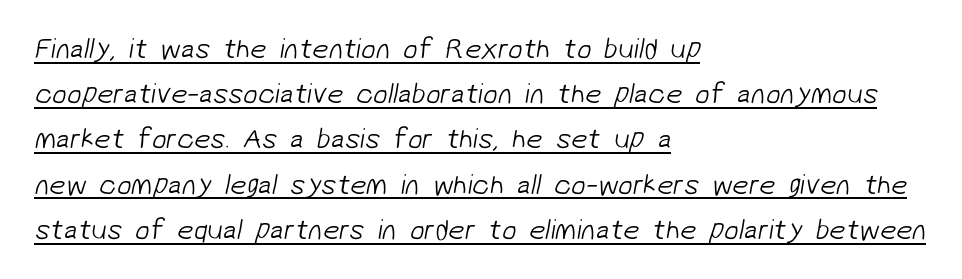
Q: Is the text bold? A: No.
Q: Is the typeface a serif or a sans-serif typeface? A: Sans-serif.
Q: Is the text underlined? A: Yes.
Q: How is the paragraph aligned? A: Left-aligned.
Q: Is the spacing between letters normal or unusually wide? A: Normal.
Q: Is the spacing between lines tight, normal or loose? A: Normal.
Q: Width (condensed, normal, or wide)? A: Normal.
Q: Stroke contrast? A: Low.
Q: x-height? A: Medium.
Q: Monospaced? A: No.
